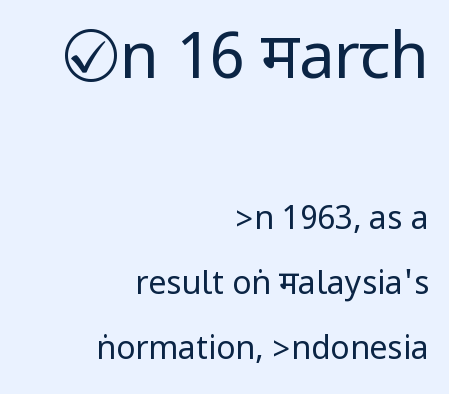
Right-aligned paragraph, ragged on the left. No word sits above an underline. Successive baselines arrive slowly, with a big drop between each. Ordinary non-slanted type is in use. Nope, no serifs anywhere on these letters.
